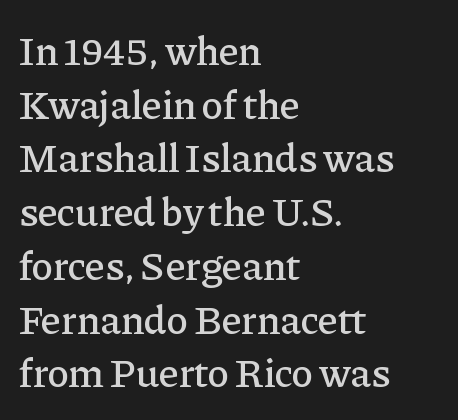
Q: Is the text italic (slanted)? A: No, it is upright.
Q: Is the typeface a serif or a sans-serif typeface? A: Serif.
Q: Is the text underlined? A: No.
Q: How is the paragraph aligned? A: Left-aligned.
Q: Is the spacing between letters normal or unusually wide? A: Normal.
Q: Is the spacing between lines tight, normal or loose? A: Normal.
Q: Width (condensed, normal, or wide)? A: Normal.
Q: Stroke contrast? A: Low.
Q: x-height? A: Medium.
Q: Monospaced? A: No.
